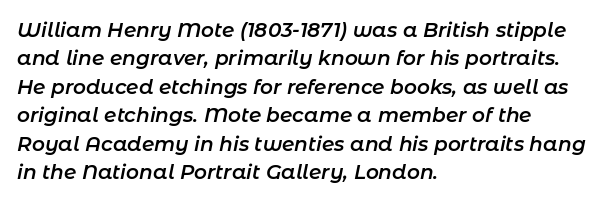
The vertical gap from one line to the next is medium. This sample uses plain, unmodified letter spacing. The area under the type is left untouched. The setting favours the left margin, as ordinary paragraphs usually do.
